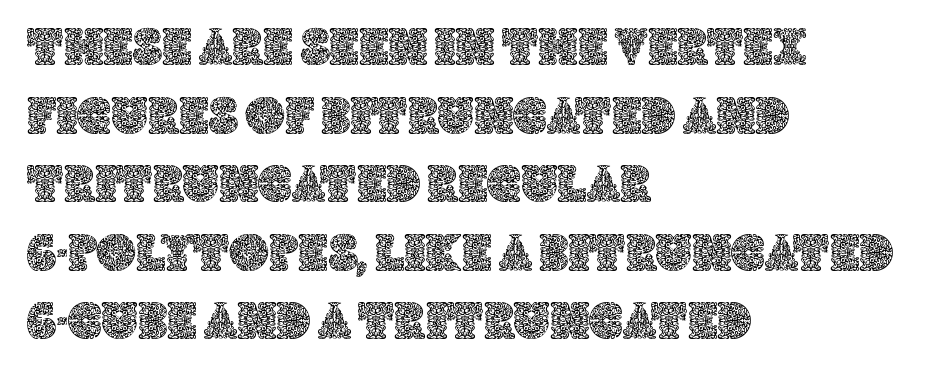
{"italic": "no", "width": "normal", "x_height": "large", "monospaced": "no", "underline": "no", "align": "left", "line_spacing": "normal", "line_spacing_ratio": 1.27, "letter_spacing": "normal", "letter_spacing_em": 0.0, "glyph_px": 54}
